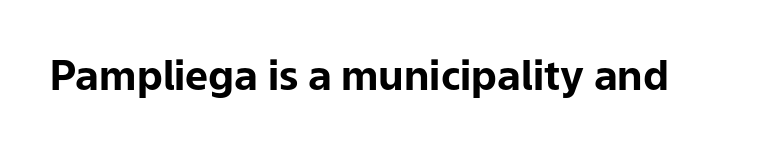
The image shows 41 px bold sans-serif type, upright; set normal letter spacing, not underlined; low stroke contrast and a medium x-height.
